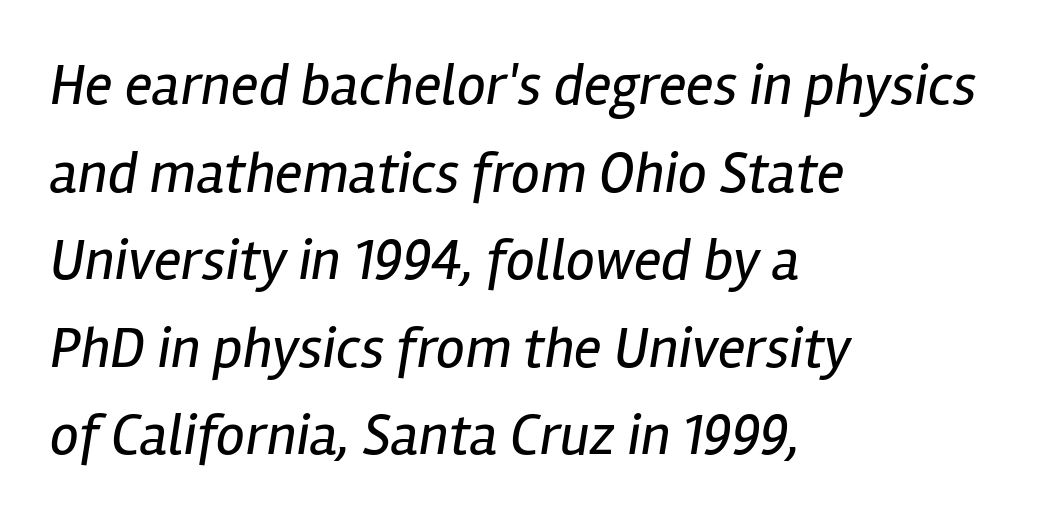
{"italic": "yes", "lean": "right", "slant_degrees": 12, "bold": "no", "weight": "regular", "width": "condensed", "stroke_contrast": "low", "x_height": "medium", "monospaced": "no", "underline": "no", "align": "left", "line_spacing": "normal", "line_spacing_ratio": 1.51, "letter_spacing": "normal", "letter_spacing_em": 0.0, "glyph_px": 58}
